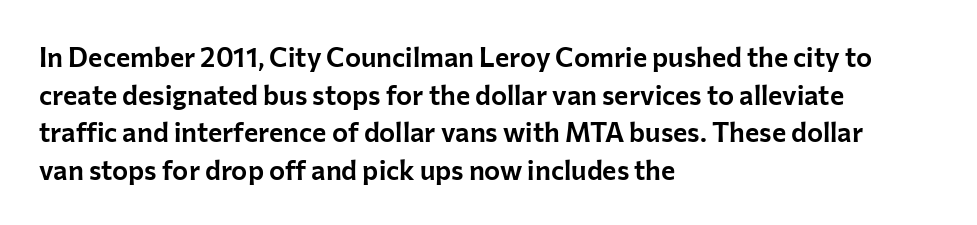
Plain, unruled lines of type. The lines in this sample share a left origin and differ only in where they stop. The specimen reads as upright at a glance. Letter spacing: default. If you measured baseline to baseline, you'd find a middling distance.
